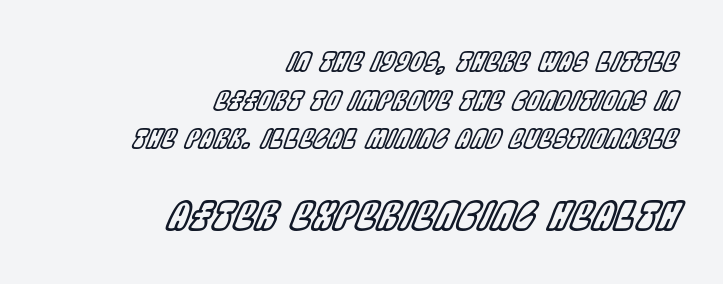
Default kerning and tracking; the words read as compact shapes. This sample keeps an unexceptional amount of space between lines. Casual observation: everything's shoved over to the right. The zone under the glyphs is completely vacant.
